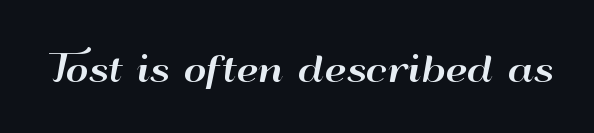
The image shows 35 px wide sans-serif type; set normal letter spacing, not underlined; high stroke contrast and a small x-height.
